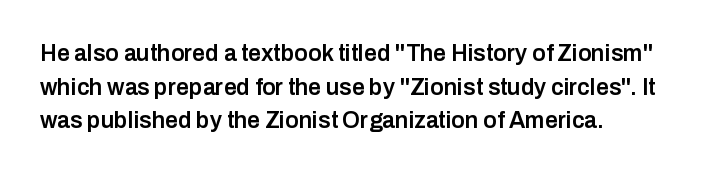
{"italic": "no", "bold": "semi", "underline": "no", "align": "left", "line_spacing": "normal", "line_spacing_ratio": 1.46, "letter_spacing": "normal", "letter_spacing_em": 0.0, "glyph_px": 23}
